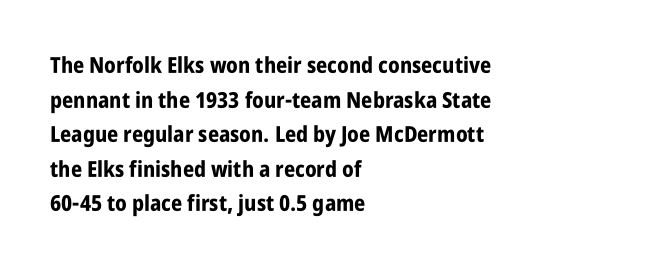
The image shows 22 px bold type, upright; set left-aligned, normal line spacing (1.57x), normal letter spacing, not underlined.
